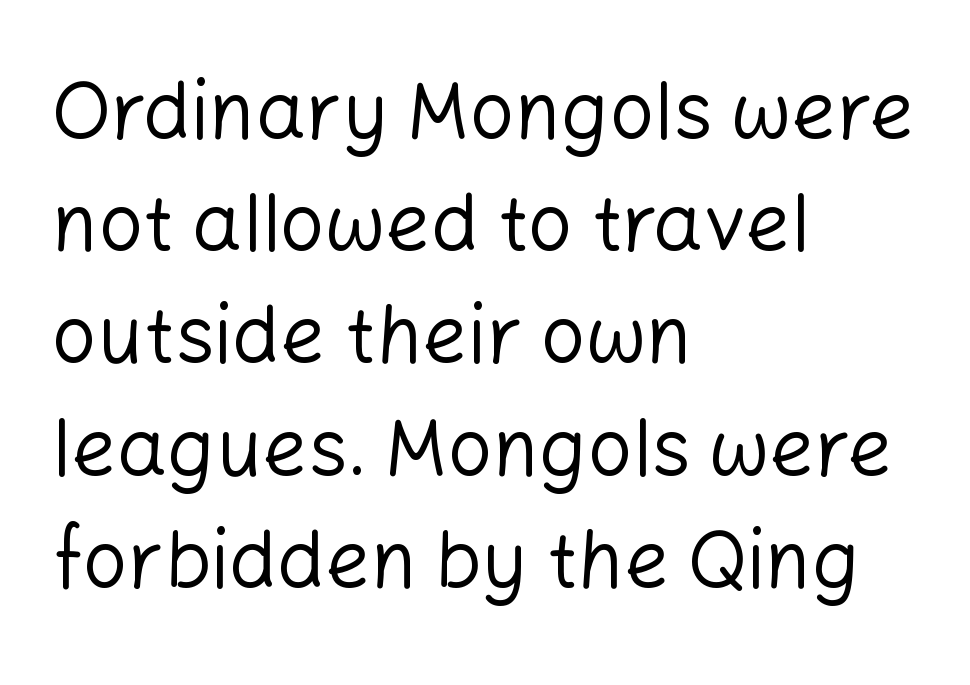
{"serif": "no", "italic": "no", "bold": "no", "weight": "regular", "width": "normal", "stroke_contrast": "low", "x_height": "medium", "monospaced": "no", "underline": "no", "align": "left", "line_spacing": "normal", "line_spacing_ratio": 1.42, "letter_spacing": "normal", "letter_spacing_em": 0.0, "glyph_px": 79}
